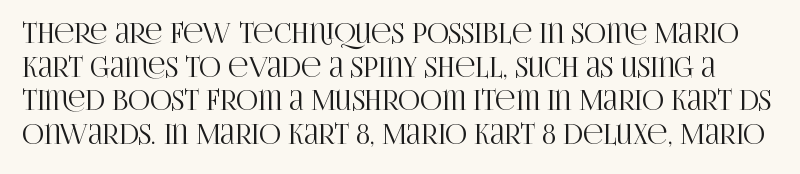
Q: Is the text italic (slanted)? A: No, it is upright.
Q: Is the text underlined? A: No.
Q: Is the spacing between letters normal or unusually wide? A: Normal.
Q: Is the spacing between lines tight, normal or loose? A: Normal.
